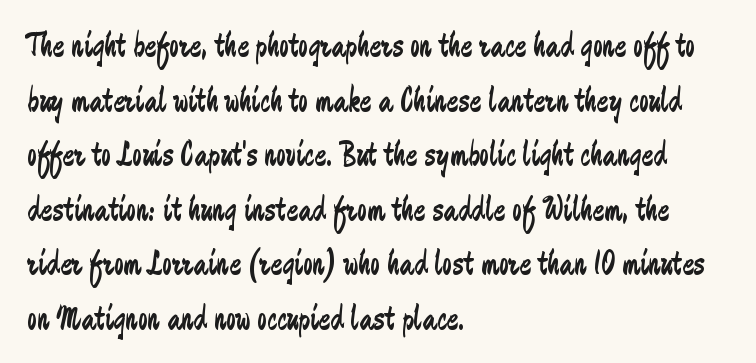
The image shows 35 px regular-weight, condensed sans-serif type; set left-aligned, normal line spacing (1.56x), normal letter spacing, not underlined; low stroke contrast and a medium x-height.
